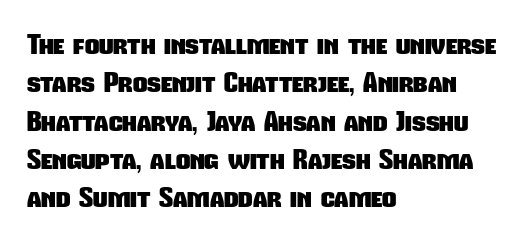
Q: Is the text bold? A: Yes.
Q: Is the typeface a serif or a sans-serif typeface? A: Sans-serif.
Q: Is the text underlined? A: No.
Q: How is the paragraph aligned? A: Left-aligned.
Q: Is the spacing between letters normal or unusually wide? A: Normal.
Q: Is the spacing between lines tight, normal or loose? A: Normal.
Q: Width (condensed, normal, or wide)? A: Condensed.
Q: Stroke contrast? A: Low.
Q: x-height? A: Medium.
Q: Monospaced? A: No.
